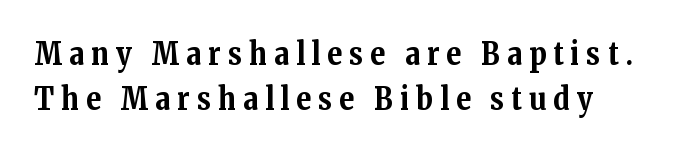
To sum up the face: it has serifs. The axis of the letterforms is exactly vertical. Each glyph is drawn with heavy, bold strokes. Letters rest on an invisible, unmarked baseline. Is this a fixed-width face? No — the glyphs have proportional, varying widths.
